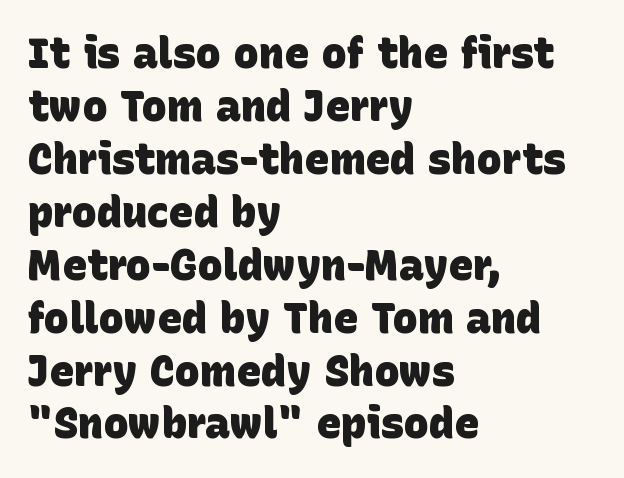
{"serif": "no", "bold": "yes", "weight": "heavy", "width": "normal", "stroke_contrast": "low", "x_height": "large", "monospaced": "no", "underline": "no", "align": "left", "line_spacing": "normal", "line_spacing_ratio": 1.26, "letter_spacing": "normal", "letter_spacing_em": 0.0, "glyph_px": 42}
